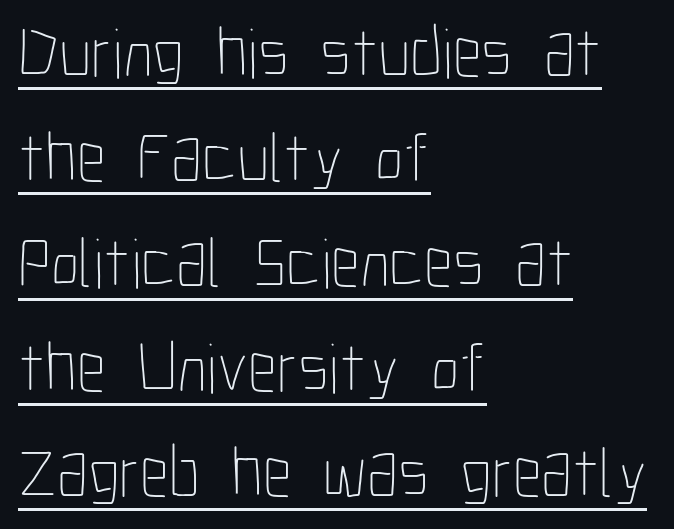
The image shows 71 px thin, condensed type, upright; set left-aligned, normal line spacing (1.48x), normal letter spacing, underlined; low stroke contrast and a medium x-height.
